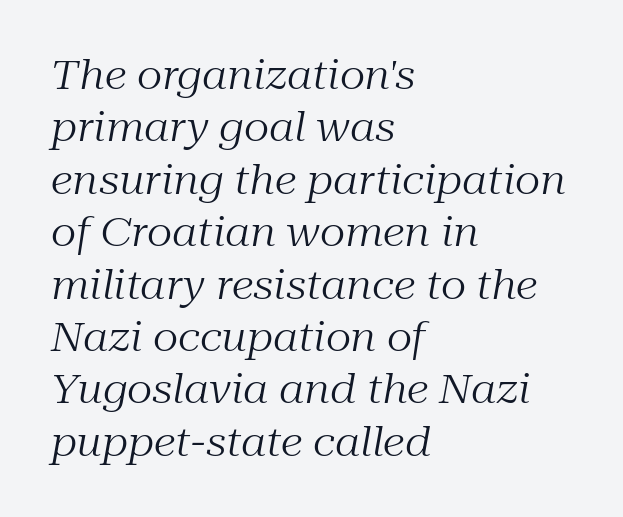
{"serif": "yes", "italic": "yes", "lean": "right", "slant_degrees": 10, "bold": "no", "weight": "regular", "width": "normal", "stroke_contrast": "medium", "x_height": "medium", "monospaced": "no", "underline": "no", "align": "left", "line_spacing": "normal", "line_spacing_ratio": 1.31, "letter_spacing": "normal", "letter_spacing_em": 0.0, "glyph_px": 40}
